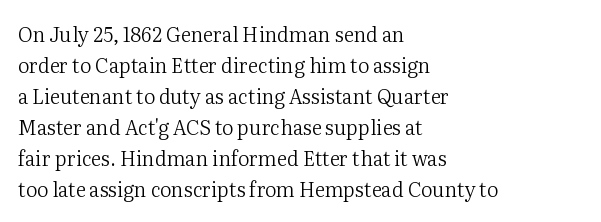
The image shows 20 px text type, upright; set left-aligned, normal line spacing (1.55x), normal letter spacing, not underlined.
